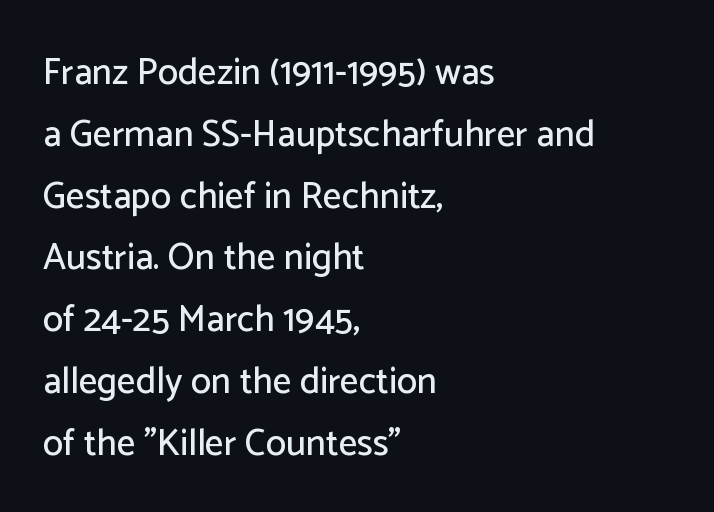
You can tell it's not italic because the verticals are truly vertical. The gap between lines stays unmarked. The typeface chosen for these lines omits serifs. Layout note: lines flush left. Each letter keeps its own natural width here, so spacing adapts to shape. Reading down the column, the eye jumps a familiar distance to each next line.
